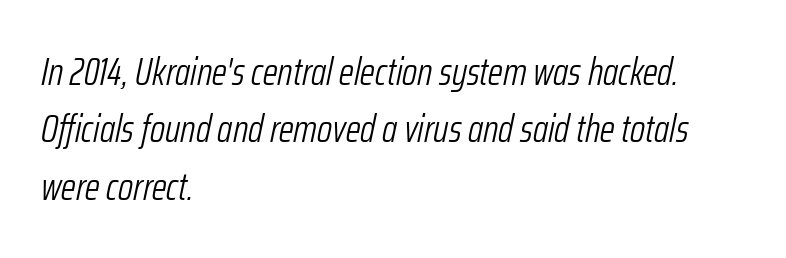
Character widths vary here, with narrow letters taking less room than wide ones. Characters follow at the spacing the type designer built in. Regular leading. Reading down the block, your eye returns to a fixed left position each line. Designer's note — italics engaged. The strokes carry an ordinary text weight at most.
